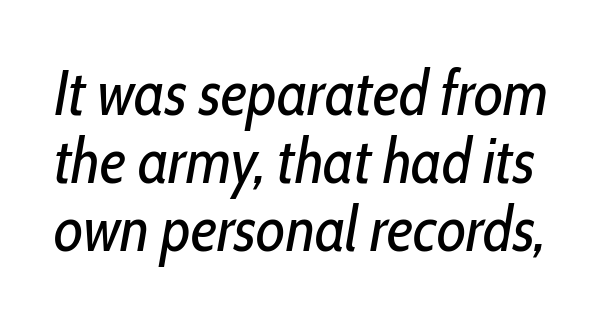
The image shows 63 px regular-weight, condensed type, italic (leaning right); set tight line spacing (1.08x), normal letter spacing, not underlined; low stroke contrast and a medium x-height.
